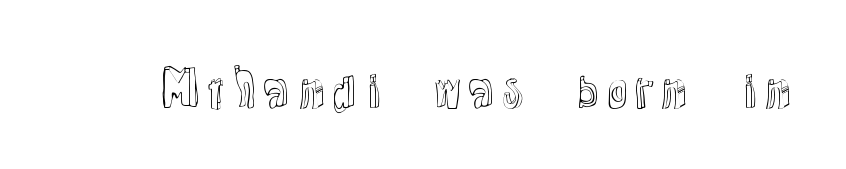
Between one letter and the next there's only the usual sliver of space. The strip under each line holds only bare page. The rendering uses natural spacing where letterforms have individual widths. The lettering stays uniformly vertical, giving the passage a roman look.
